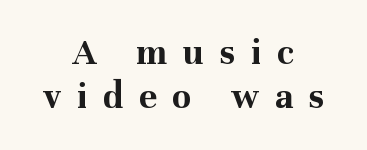
The image shows 38 px bold serif type, upright; set centered, line spacing 1.17x, unusually wide letter spacing (+0.42 em), not underlined; medium stroke contrast and a medium x-height.
